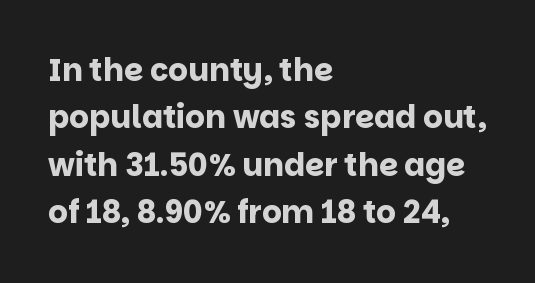
The image shows 31 px bold sans-serif type, upright; set left-aligned, normal line spacing (1.53x), normal letter spacing, not underlined; low stroke contrast and a large x-height.
